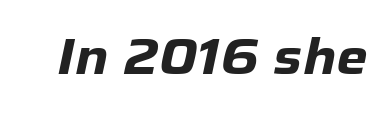
The image shows 50 px heavy type, italic (leaning right); set normal letter spacing, not underlined; low stroke contrast and a medium x-height.
